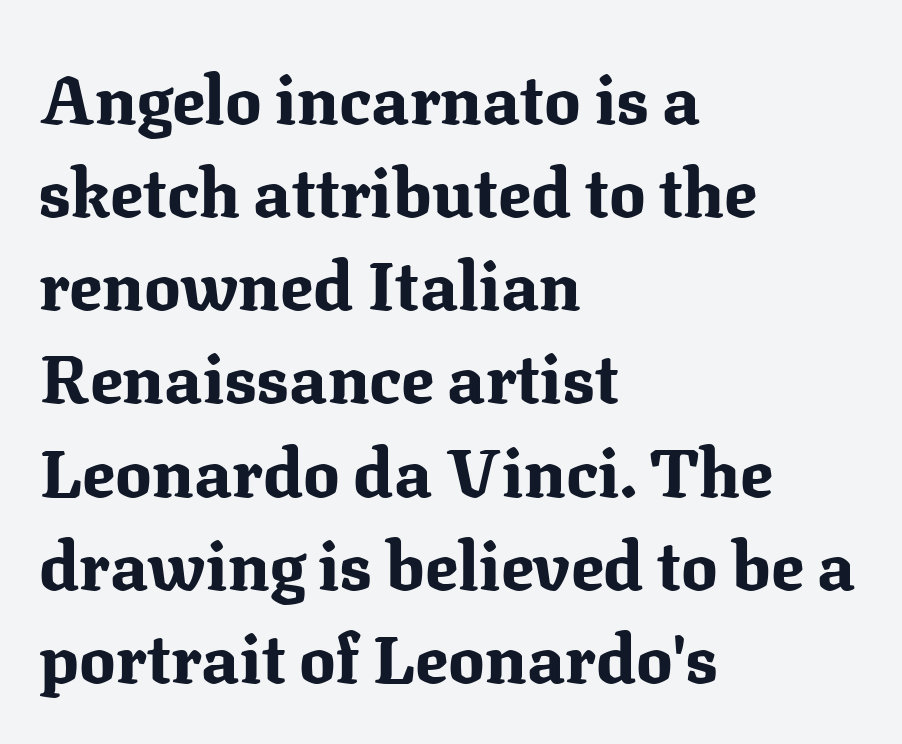
Q: Is the text bold? A: Yes.
Q: Is the text italic (slanted)? A: No, it is upright.
Q: Is the typeface a serif or a sans-serif typeface? A: Serif.
Q: Is the text underlined? A: No.
Q: How is the paragraph aligned? A: Left-aligned.
Q: Is the spacing between letters normal or unusually wide? A: Normal.
Q: Is the spacing between lines tight, normal or loose? A: Normal.
Q: Width (condensed, normal, or wide)? A: Normal.
Q: Stroke contrast? A: Medium.
Q: x-height? A: Medium.
Q: Monospaced? A: No.
